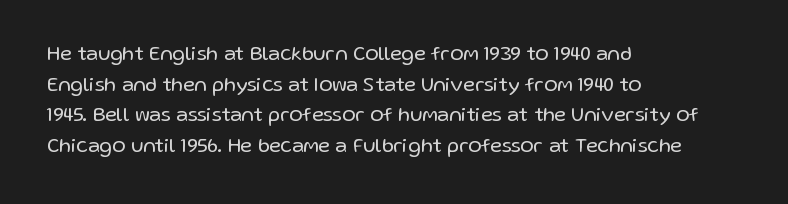
The image shows 20 px text type, upright; set left-aligned, normal line spacing (1.53x), normal letter spacing, not underlined.
